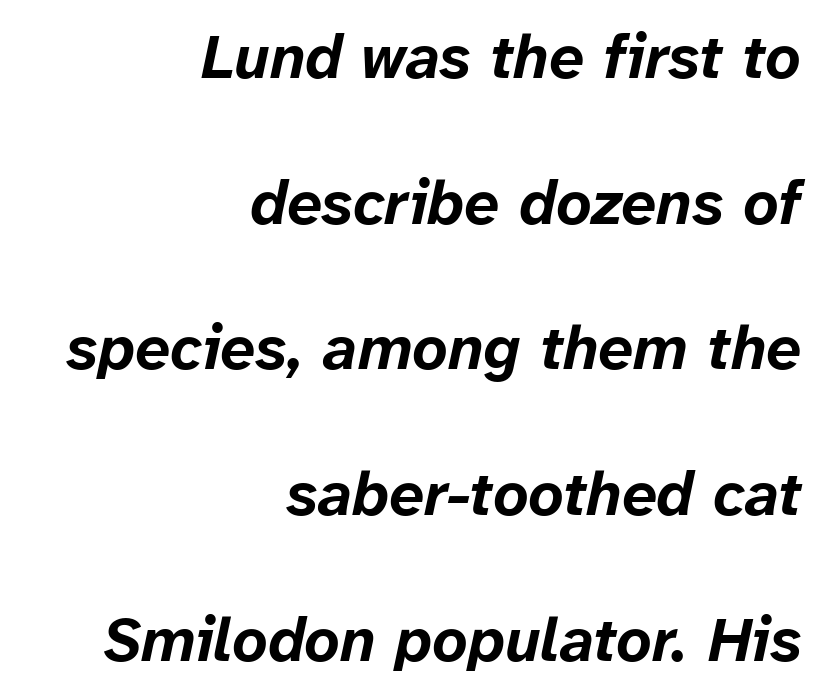
The image shows 62 px bold type, italic (leaning right); set right-aligned, loose line spacing (2.35x), normal letter spacing, not underlined; low stroke contrast and a medium x-height.
